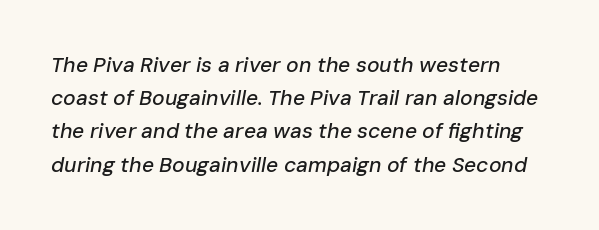
{"italic": "yes", "lean": "right", "slant_degrees": 10, "underline": "no", "line_spacing": "normal", "line_spacing_ratio": 1.58, "letter_spacing": "normal", "letter_spacing_em": 0.0, "glyph_px": 21}
